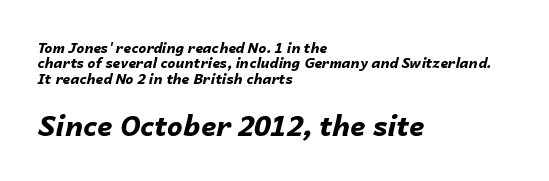
Q: Is the text bold? A: Yes.
Q: Is the text italic (slanted)? A: Yes, it leans right by about 14 degrees.
Q: Is the text underlined? A: No.
Q: How is the paragraph aligned? A: Left-aligned.
Q: Is the spacing between letters normal or unusually wide? A: Normal.
Q: Is the spacing between lines tight, normal or loose? A: Tight.
Q: Which block of text is set in a larger size, the first (top) or the second (bottom)? A: The second (bottom) one.
Q: Width (condensed, normal, or wide)? A: Normal.
Q: Stroke contrast? A: Low.
Q: x-height? A: Medium.
Q: Monospaced? A: No.
